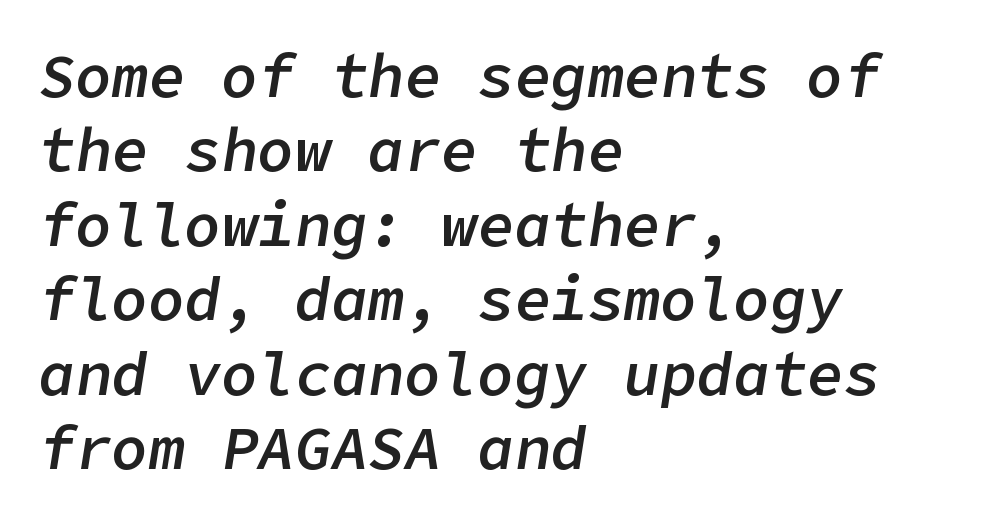
The image shows 61 px semibold type, italic (leaning right); set left-aligned, line spacing 1.22x, normal letter spacing, not underlined; low stroke contrast and a medium x-height.
